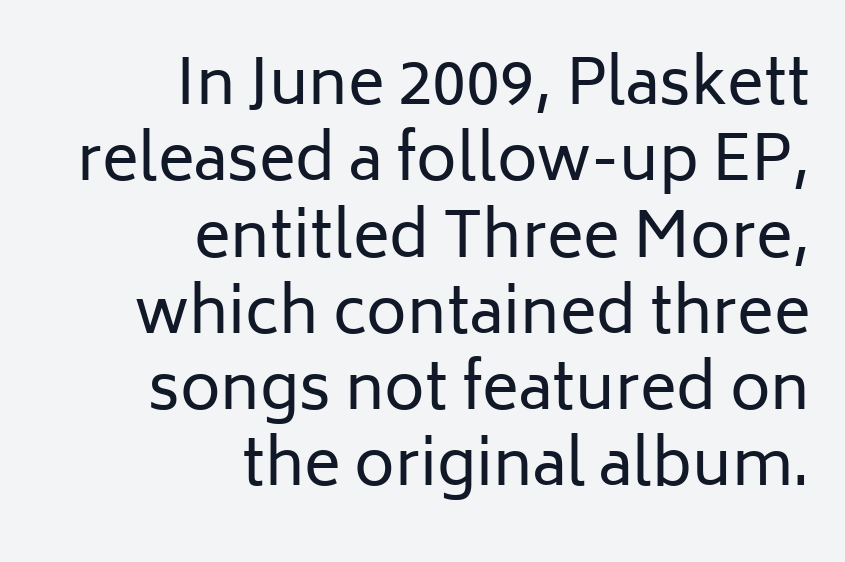
Q: Is the text bold? A: No.
Q: Is the text italic (slanted)? A: No, it is upright.
Q: Is the typeface a serif or a sans-serif typeface? A: Sans-serif.
Q: Is the text underlined? A: No.
Q: How is the paragraph aligned? A: Right-aligned.
Q: Is the spacing between letters normal or unusually wide? A: Normal.
Q: Width (condensed, normal, or wide)? A: Normal.
Q: Stroke contrast? A: Low.
Q: x-height? A: Medium.
Q: Monospaced? A: No.
